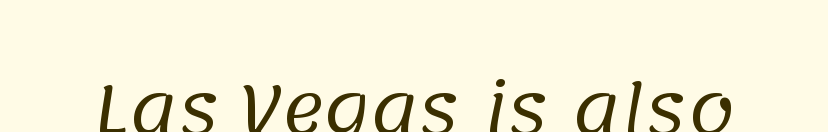
The letters advance in unequal steps, a hallmark of proportional type. The line texture is even and compact thanks to regular tracking. These lines are composed in type without serifs. Is the type heavy? It reads as light-to-regular instead.
